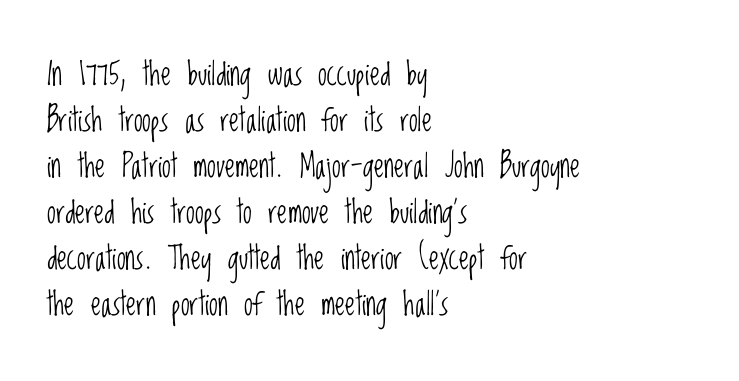
The image shows 32 px light, condensed sans-serif type, upright; set left-aligned, normal line spacing (1.44x), normal letter spacing, not underlined; low stroke contrast and a large x-height.
